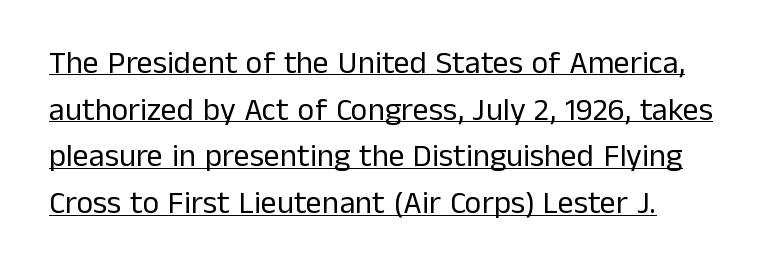
Q: Is the text bold? A: No.
Q: Is the text italic (slanted)? A: No, it is upright.
Q: Is the typeface a serif or a sans-serif typeface? A: Sans-serif.
Q: Is the text underlined? A: Yes.
Q: Is the spacing between letters normal or unusually wide? A: Normal.
Q: Is the spacing between lines tight, normal or loose? A: Normal.
Q: Width (condensed, normal, or wide)? A: Normal.
Q: Stroke contrast? A: Low.
Q: x-height? A: Medium.
Q: Monospaced? A: No.
